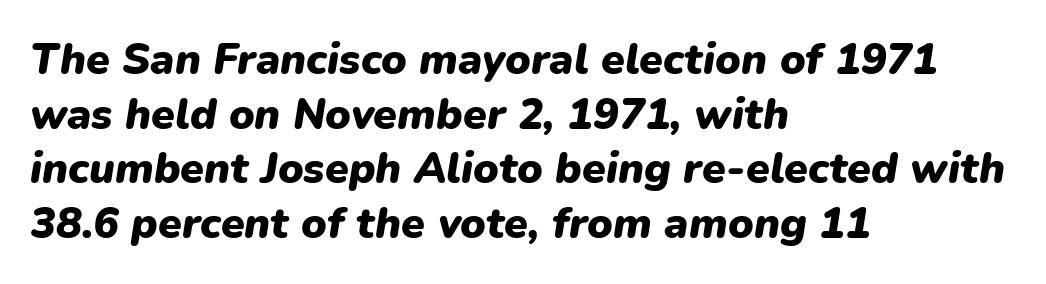
Q: Is the text bold? A: Yes.
Q: Is the text italic (slanted)? A: Yes, it leans right by about 9 degrees.
Q: Is the text underlined? A: No.
Q: How is the paragraph aligned? A: Left-aligned.
Q: Is the spacing between letters normal or unusually wide? A: Normal.
Q: Is the spacing between lines tight, normal or loose? A: Normal.
Q: Width (condensed, normal, or wide)? A: Normal.
Q: Stroke contrast? A: Low.
Q: x-height? A: Medium.
Q: Monospaced? A: No.
